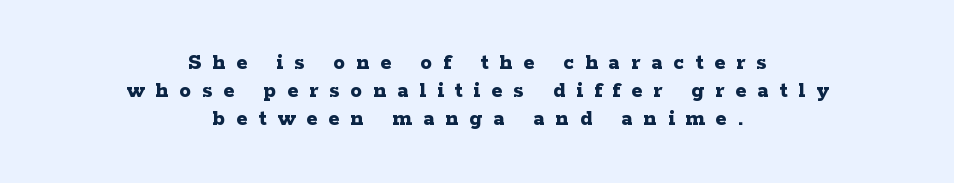
Q: Is the text bold? A: Yes.
Q: Is the text italic (slanted)? A: No, it is upright.
Q: Is the text underlined? A: No.
Q: How is the paragraph aligned? A: Centered.
Q: Is the spacing between letters normal or unusually wide? A: Unusually wide.
